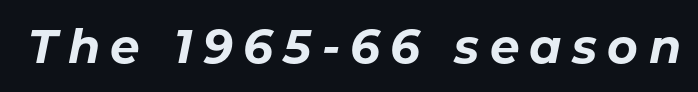
Q: Is the text bold? A: Yes.
Q: Is the text italic (slanted)? A: Yes, it leans right by about 11 degrees.
Q: Is the text underlined? A: No.
Q: Is the spacing between letters normal or unusually wide? A: Unusually wide.
Q: Width (condensed, normal, or wide)? A: Normal.
Q: Stroke contrast? A: Low.
Q: x-height? A: Medium.
Q: Monospaced? A: No.
